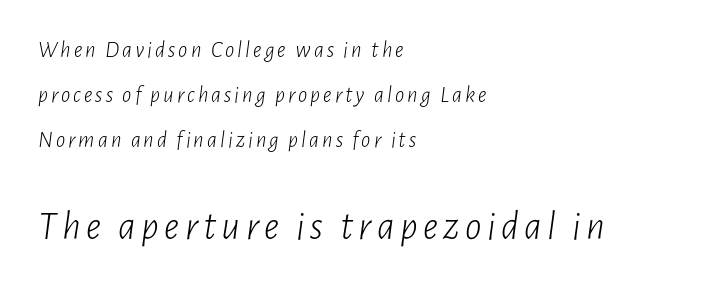
The image shows 41 px light, condensed type, italic (leaning right); set left-aligned, loose line spacing (1.96x), not underlined; the second (bottom) block is 1.78x larger; low stroke contrast and a medium x-height.
